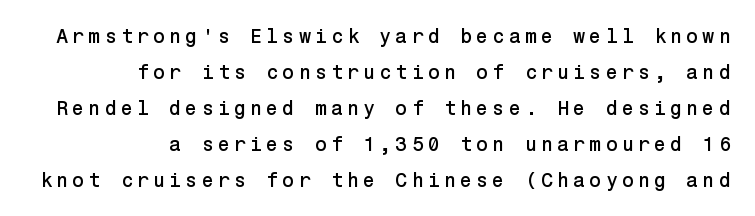
The image shows 20 px text type, upright; set right-aligned, line spacing 1.8x, not underlined.
